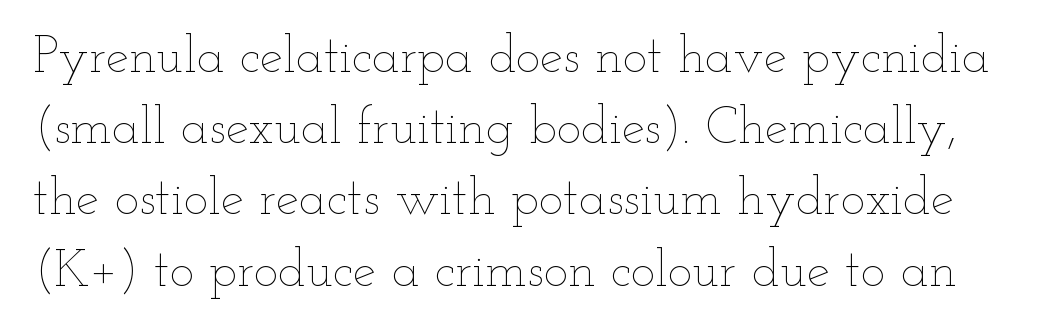
{"italic": "no", "bold": "no", "weight": "thin", "width": "wide", "stroke_contrast": "low", "x_height": "small", "monospaced": "no", "underline": "no", "line_spacing": "normal", "line_spacing_ratio": 1.37, "letter_spacing": "normal", "letter_spacing_em": 0.0, "glyph_px": 52}
